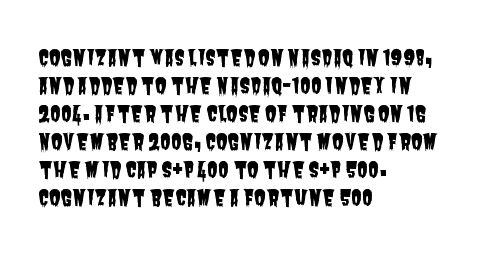
Q: Is the text underlined? A: No.
Q: How is the paragraph aligned? A: Left-aligned.
Q: Is the spacing between letters normal or unusually wide? A: Normal.
Q: Is the spacing between lines tight, normal or loose? A: Normal.
